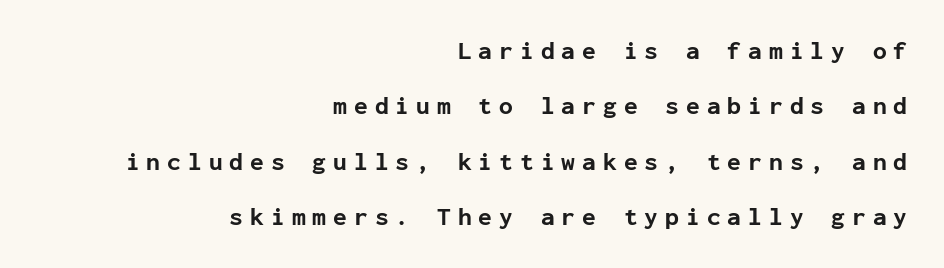
The image shows 25 px bold type, upright; set right-aligned, loose line spacing (2.22x), unusually wide letter spacing (+0.28 em), not underlined.
